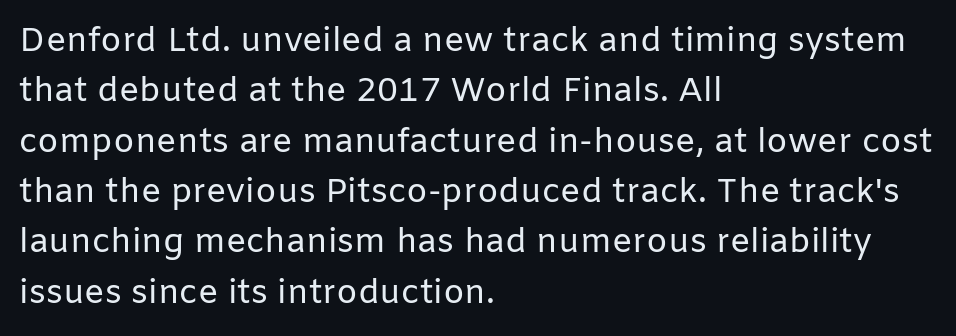
Q: Is the text bold? A: No.
Q: Is the text italic (slanted)? A: No, it is upright.
Q: Is the typeface a serif or a sans-serif typeface? A: Sans-serif.
Q: Is the text underlined? A: No.
Q: How is the paragraph aligned? A: Left-aligned.
Q: Is the spacing between letters normal or unusually wide? A: Normal.
Q: Is the spacing between lines tight, normal or loose? A: Normal.
Q: Width (condensed, normal, or wide)? A: Normal.
Q: Stroke contrast? A: Low.
Q: x-height? A: Medium.
Q: Monospaced? A: No.
